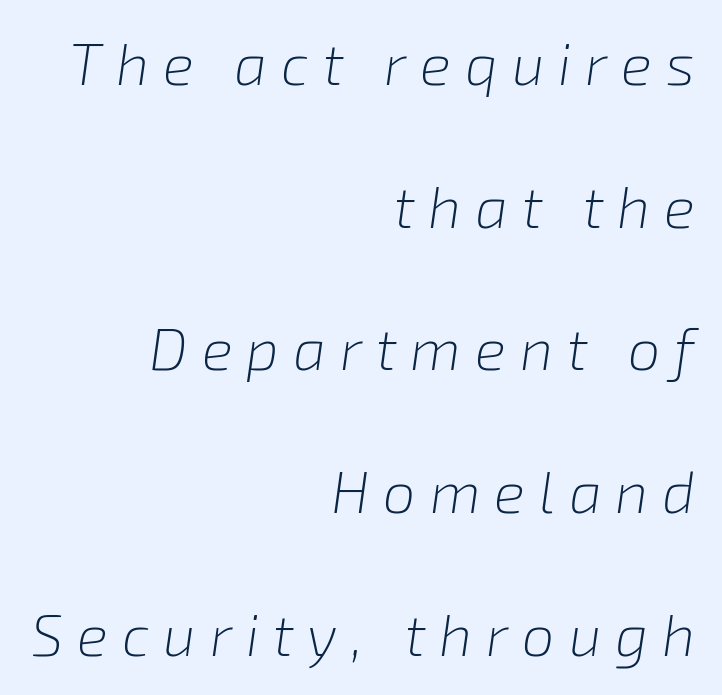
Q: Is the text bold? A: No.
Q: Is the text italic (slanted)? A: Yes, it leans right by about 8 degrees.
Q: Is the text underlined? A: No.
Q: How is the paragraph aligned? A: Right-aligned.
Q: Is the spacing between letters normal or unusually wide? A: Unusually wide.
Q: Is the spacing between lines tight, normal or loose? A: Loose.
Q: Width (condensed, normal, or wide)? A: Normal.
Q: Stroke contrast? A: Low.
Q: x-height? A: Medium.
Q: Monospaced? A: No.
